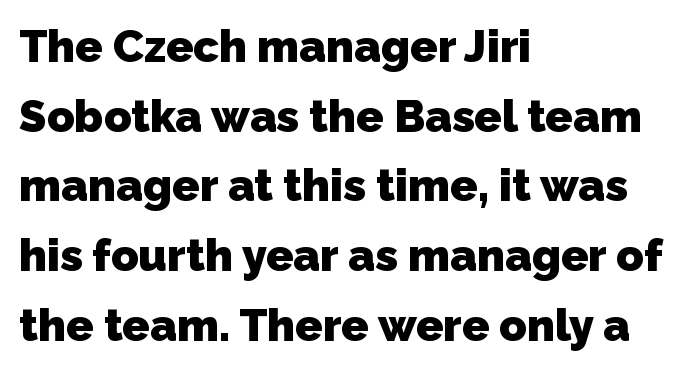
{"serif": "no", "bold": "yes", "weight": "heavy", "width": "normal", "stroke_contrast": "low", "x_height": "medium", "monospaced": "no", "underline": "no", "align": "left", "line_spacing": "normal", "line_spacing_ratio": 1.55, "letter_spacing": "normal", "letter_spacing_em": 0.0, "glyph_px": 45}
